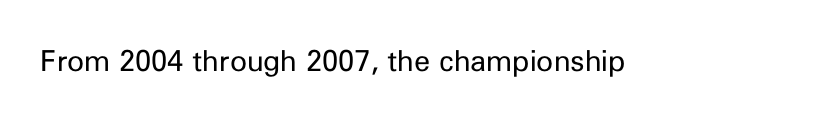
The image shows 29 px regular-weight sans-serif type, upright; set normal letter spacing, not underlined; low stroke contrast and a medium x-height.
